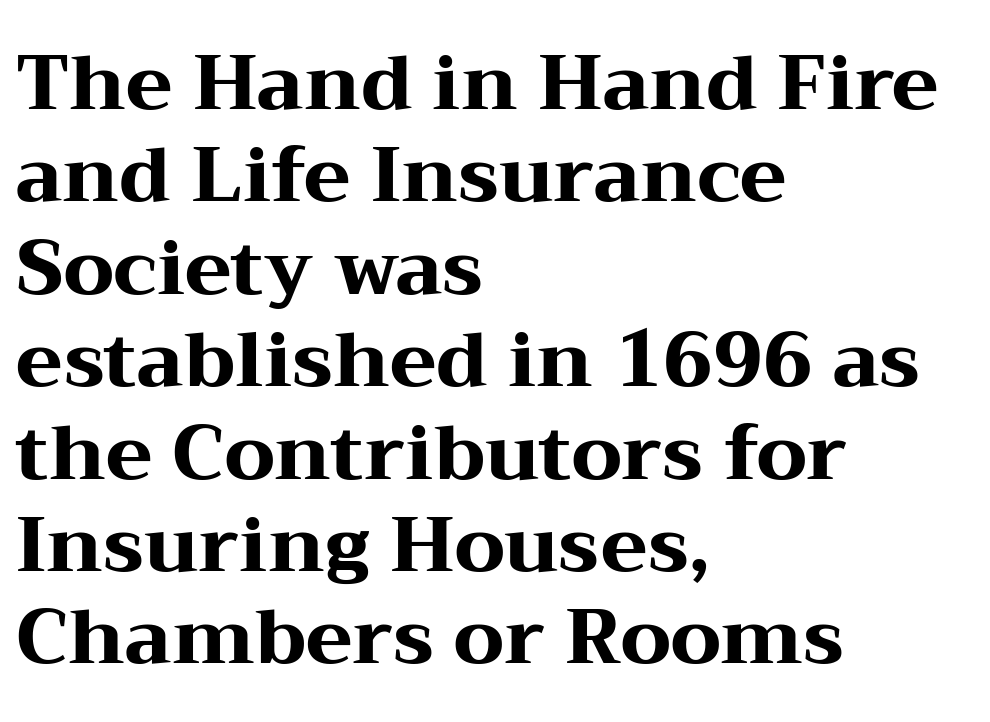
{"serif": "yes", "italic": "no", "bold": "yes", "weight": "heavy", "width": "wide", "stroke_contrast": "medium", "x_height": "medium", "monospaced": "no", "underline": "no", "align": "left", "line_spacing_ratio": 1.2, "letter_spacing": "normal", "letter_spacing_em": 0.0, "glyph_px": 77}
